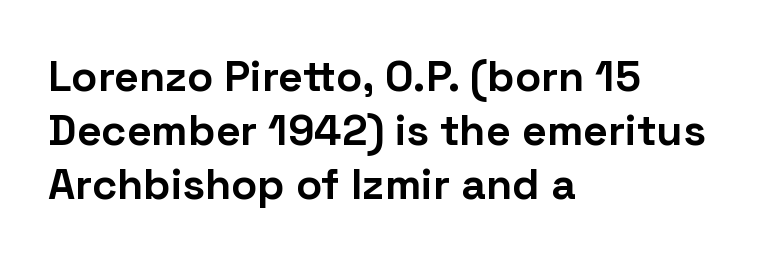
Q: Is the text bold? A: Yes.
Q: Is the text italic (slanted)? A: No, it is upright.
Q: Is the typeface a serif or a sans-serif typeface? A: Sans-serif.
Q: Is the text underlined? A: No.
Q: How is the paragraph aligned? A: Left-aligned.
Q: Is the spacing between letters normal or unusually wide? A: Normal.
Q: Is the spacing between lines tight, normal or loose? A: Normal.
Q: Width (condensed, normal, or wide)? A: Normal.
Q: Stroke contrast? A: Low.
Q: x-height? A: Medium.
Q: Monospaced? A: No.
